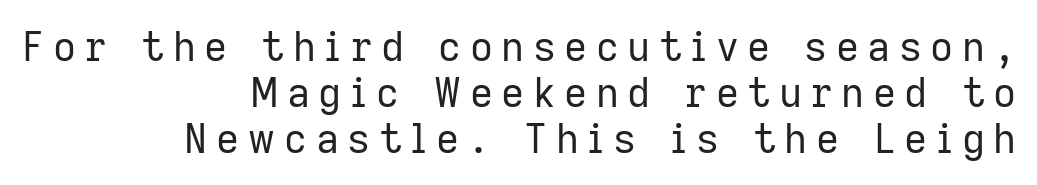
Q: Is the text bold? A: No.
Q: Is the text italic (slanted)? A: No, it is upright.
Q: Is the typeface a serif or a sans-serif typeface? A: Sans-serif.
Q: Is the text underlined? A: No.
Q: How is the paragraph aligned? A: Right-aligned.
Q: Is the spacing between letters normal or unusually wide? A: Unusually wide.
Q: Is the spacing between lines tight, normal or loose? A: Tight.
Q: Width (condensed, normal, or wide)? A: Normal.
Q: Stroke contrast? A: Low.
Q: x-height? A: Medium.
Q: Monospaced? A: No.
